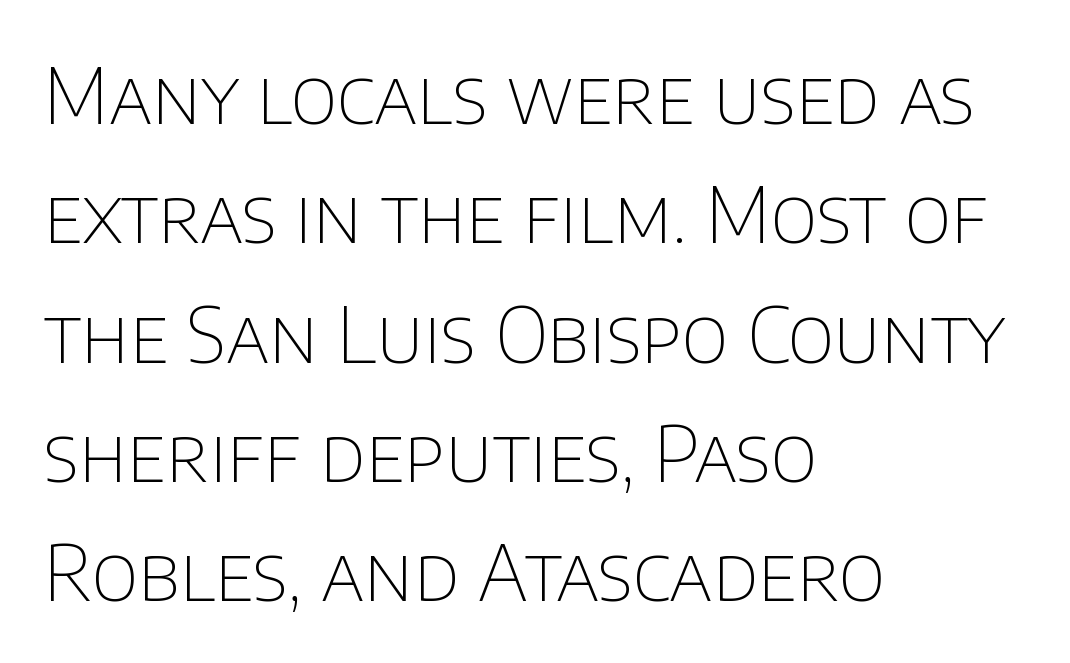
Q: Is the text bold? A: No.
Q: Is the text italic (slanted)? A: No, it is upright.
Q: Is the typeface a serif or a sans-serif typeface? A: Sans-serif.
Q: Is the text underlined? A: No.
Q: How is the paragraph aligned? A: Left-aligned.
Q: Is the spacing between letters normal or unusually wide? A: Normal.
Q: Is the spacing between lines tight, normal or loose? A: Normal.
Q: Width (condensed, normal, or wide)? A: Normal.
Q: Stroke contrast? A: Low.
Q: x-height? A: Large.
Q: Monospaced? A: No.
